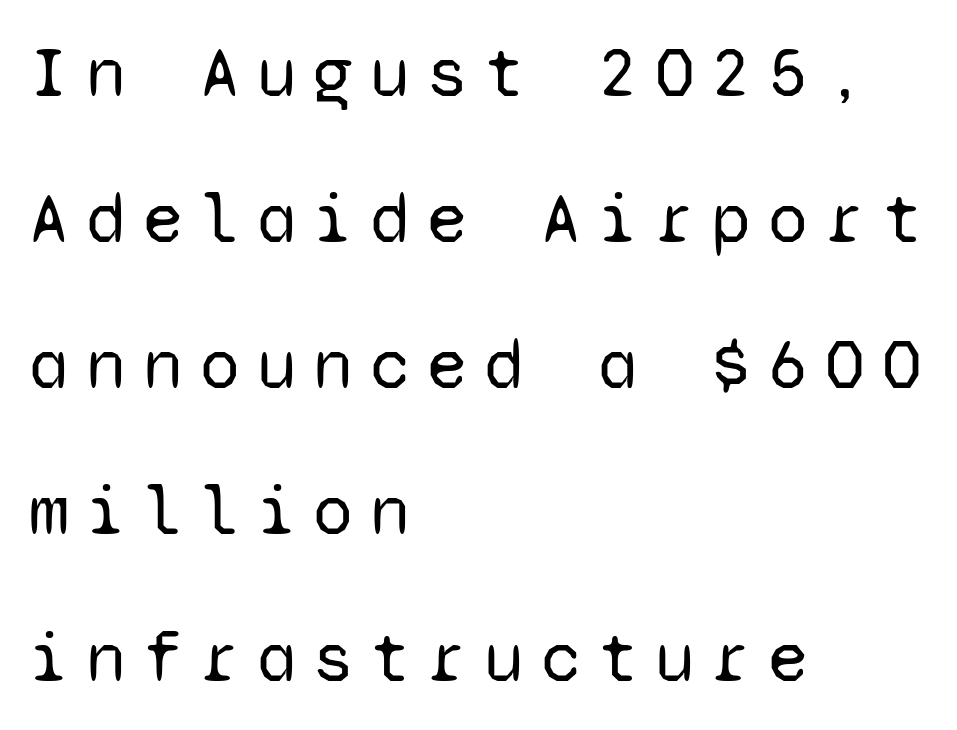
Horizontal alignment here is leftward, the default for most running prose. Spacing verdict: monospaced, one width for all characters. Is this a sans? Yes — the strokes have no serifs. The passage shown is not underscored anywhere.
